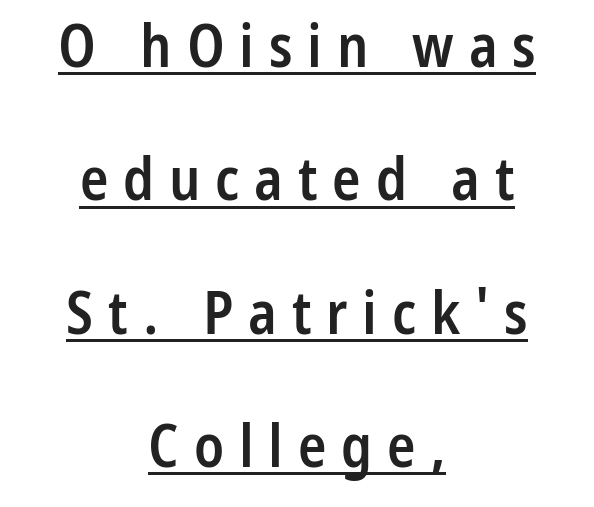
The image shows 59 px semibold, condensed sans-serif type, upright; set centered, loose line spacing (2.26x), unusually wide letter spacing (+0.25 em), underlined; low stroke contrast and a medium x-height.
